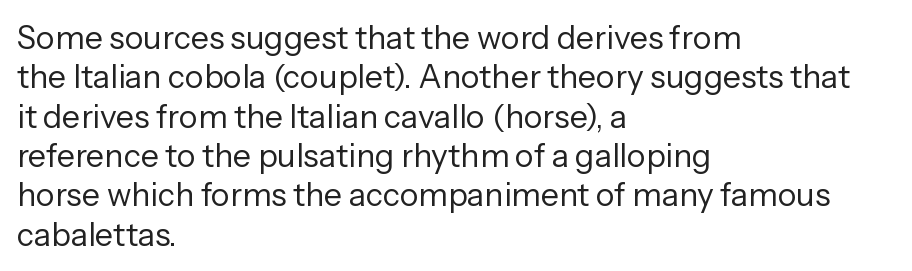
The image shows 32 px regular-weight sans-serif type, upright; set left-aligned, line spacing 1.23x, normal letter spacing, not underlined; low stroke contrast and a medium x-height.
